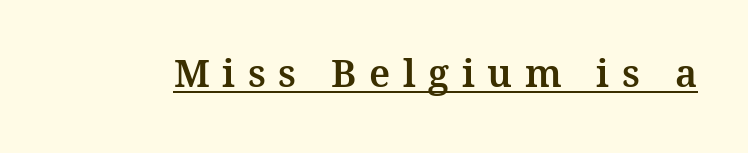
{"serif": "yes", "italic": "no", "width": "normal", "stroke_contrast": "medium", "x_height": "medium", "monospaced": "no", "underline": "yes", "letter_spacing": "wide", "letter_spacing_em": 0.33, "glyph_px": 38}
